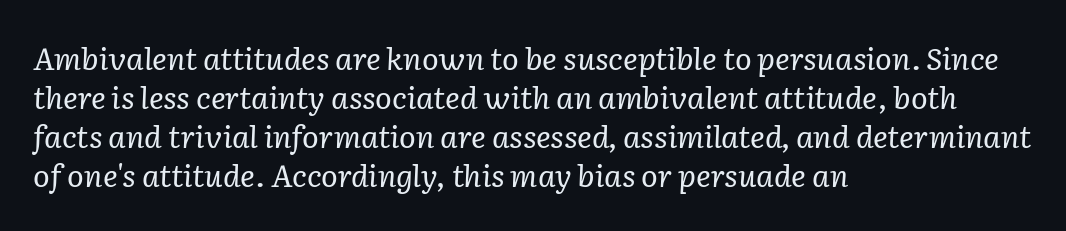
{"serif": "yes", "italic": "yes", "lean": "right", "slant_degrees": 2, "bold": "no", "weight": "regular", "width": "normal", "stroke_contrast": "low", "x_height": "medium", "monospaced": "no", "underline": "no", "align": "left", "line_spacing": "normal", "line_spacing_ratio": 1.26, "letter_spacing": "normal", "letter_spacing_em": 0.0, "glyph_px": 31}
